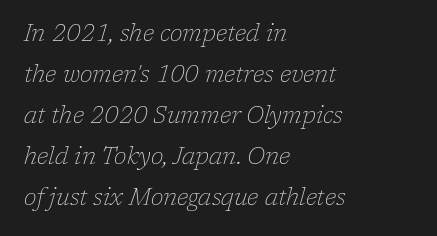
The image shows 23 px text type, italic (leaning right); set left-aligned, line spacing 1.78x, normal letter spacing, not underlined.
